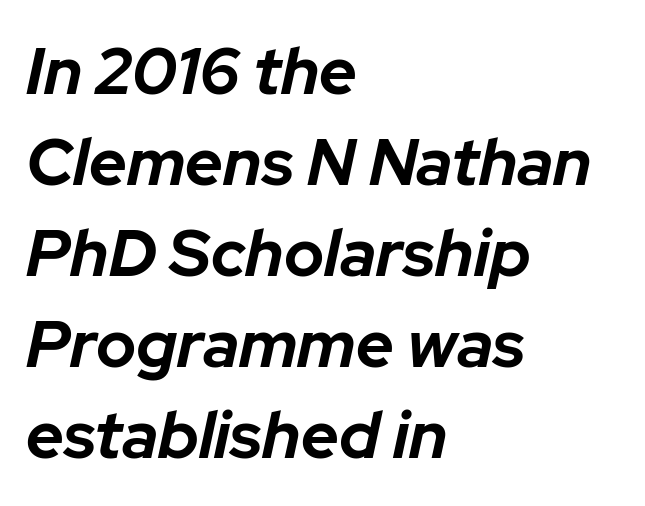
{"italic": "yes", "lean": "right", "slant_degrees": 12, "bold": "yes", "weight": "bold", "width": "normal", "stroke_contrast": "low", "x_height": "medium", "monospaced": "no", "underline": "no", "align": "left", "line_spacing": "normal", "line_spacing_ratio": 1.38, "letter_spacing": "normal", "letter_spacing_em": 0.0, "glyph_px": 66}
